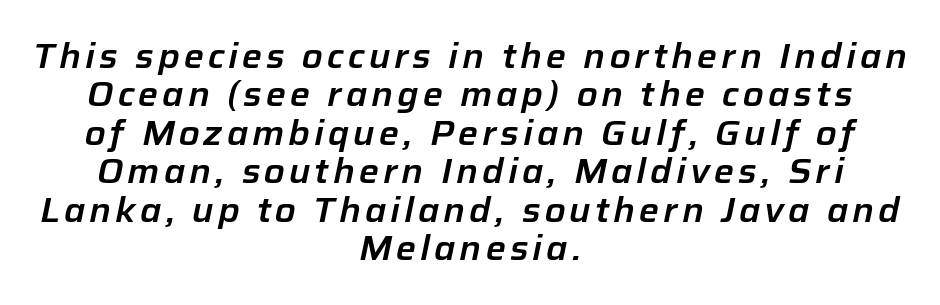
{"italic": "yes", "lean": "right", "slant_degrees": 12, "width": "normal", "stroke_contrast": "low", "x_height": "medium", "monospaced": "no", "underline": "no", "align": "center", "line_spacing": "tight", "line_spacing_ratio": 1.13, "glyph_px": 34}
